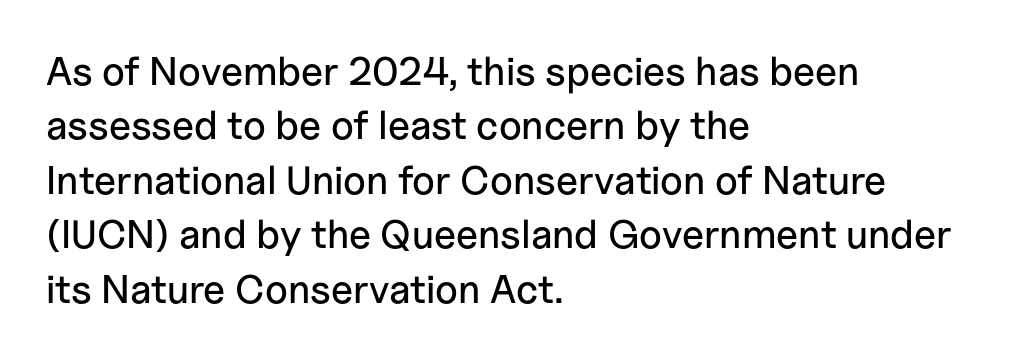
Q: Is the text italic (slanted)? A: No, it is upright.
Q: Is the typeface a serif or a sans-serif typeface? A: Sans-serif.
Q: Is the text underlined? A: No.
Q: How is the paragraph aligned? A: Left-aligned.
Q: Is the spacing between letters normal or unusually wide? A: Normal.
Q: Is the spacing between lines tight, normal or loose? A: Normal.
Q: Width (condensed, normal, or wide)? A: Normal.
Q: Stroke contrast? A: Low.
Q: x-height? A: Medium.
Q: Monospaced? A: No.
